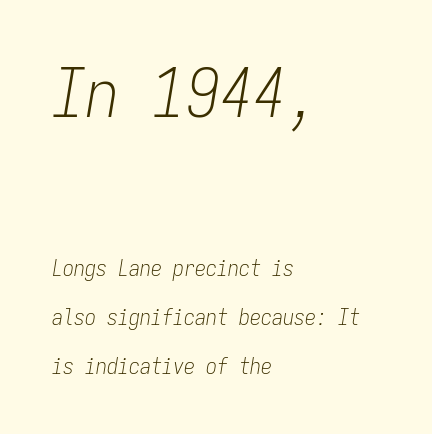
This layout puts the oversized block above and the modest block below. On a weight scale, this lands at 450 or below. Designer's note — italics engaged. Quick note: interline space is abundant.
